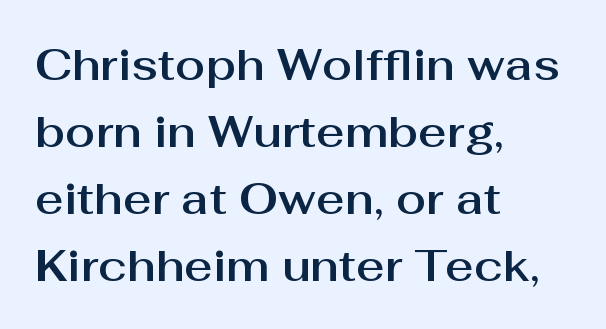
{"serif": "no", "italic": "no", "width": "normal", "stroke_contrast": "medium", "x_height": "medium", "monospaced": "no", "underline": "no", "align": "left", "line_spacing": "normal", "line_spacing_ratio": 1.52, "letter_spacing": "normal", "letter_spacing_em": 0.0, "glyph_px": 44}
